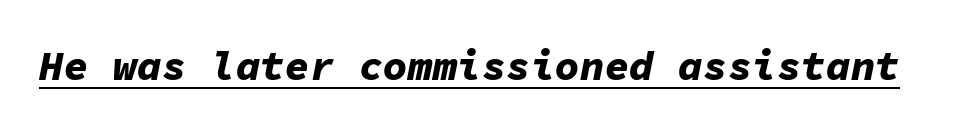
The image shows 41 px bold type, italic (leaning right), monospaced; set normal letter spacing, underlined; low stroke contrast and a medium x-height.
